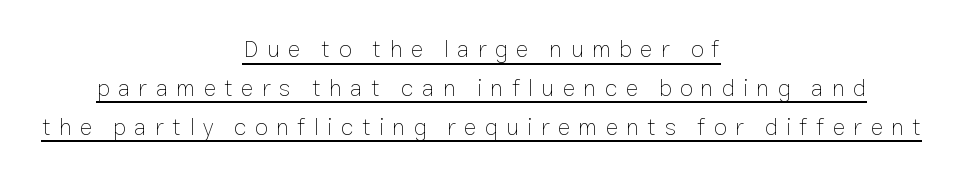
The letters stand upright; this is a roman face. The cut favours lightness, reaching ordinary text weight at its darkest. Where is the straight margin? There isn't one; the lines are centered. Vertically, the passage feels balanced, rows spaced as you'd expect.
